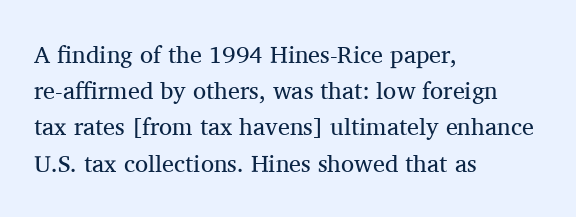
Q: Is the text bold? A: No.
Q: Is the text italic (slanted)? A: No, it is upright.
Q: Is the text underlined? A: No.
Q: How is the paragraph aligned? A: Left-aligned.
Q: Is the spacing between letters normal or unusually wide? A: Normal.
Q: Is the spacing between lines tight, normal or loose? A: Normal.
